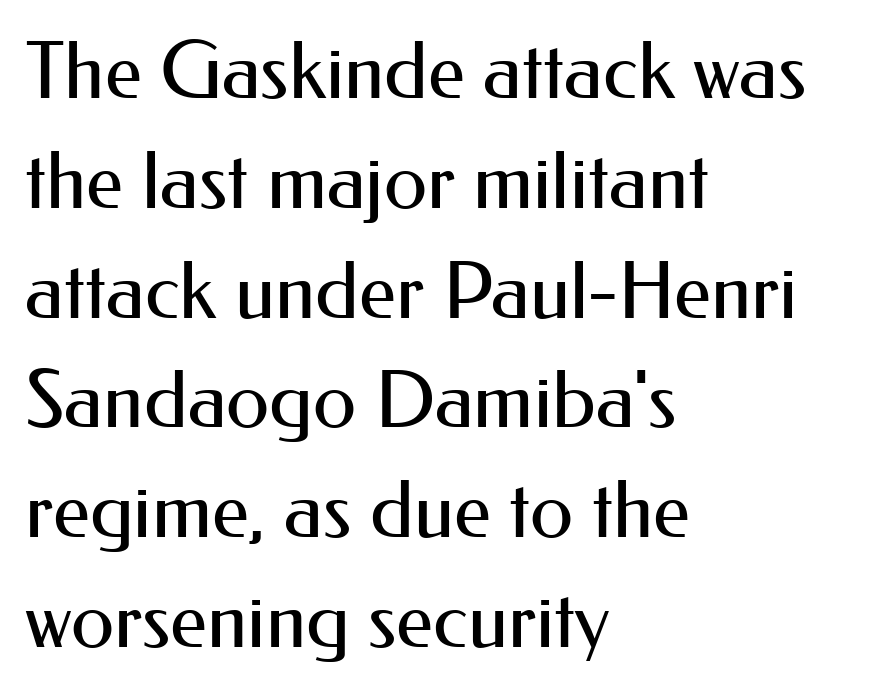
These lines are rendered in a variable-pitch font. Default kerning and tracking; the words read as compact shapes. Decoration check: the copy has no underline. Alignment: flush left.
